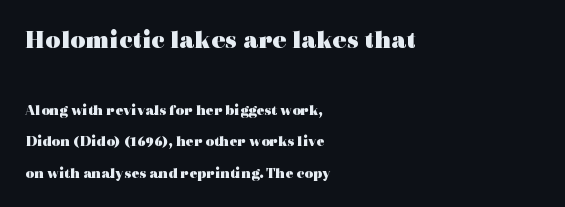
{"italic": "no", "bold": "yes", "underline": "no", "align": "left", "line_spacing": "loose", "line_spacing_ratio": 2.11, "letter_spacing": "normal", "letter_spacing_em": 0.0, "larger_block": "first", "size_ratio": 1.73, "glyph_px": 26}
